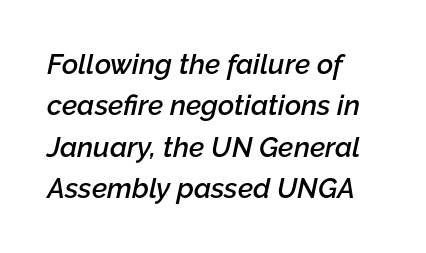
This block has exactly the height ordinary leading produces. Note the varied advance widths — an 'i' is clearly narrower than an 'm'. Does the copy run flush right? No — it runs flush left. Semibold letterforms, between regular and bold.
